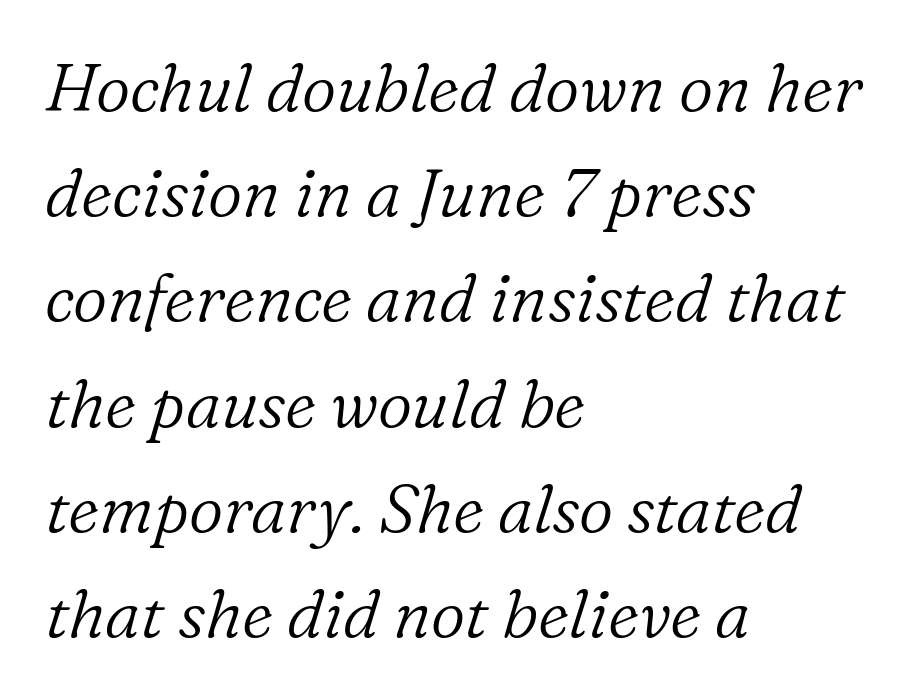
The image shows 67 px light serif type, italic (leaning right); set left-aligned, normal line spacing (1.57x), normal letter spacing, not underlined; low stroke contrast and a medium x-height.
